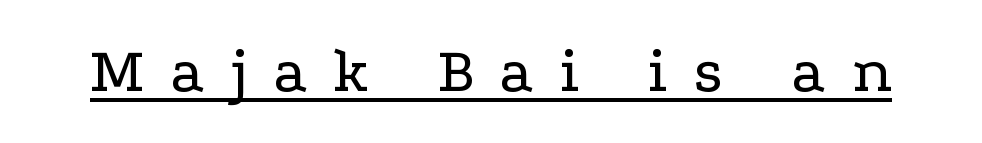
Note the varied advance widths — an 'i' is clearly narrower than an 'm'. Heft: none added — not bold. Underlining? Definitely there. Serifs: yes, visible at the terminals of the letterforms. The specimen reads as upright at a glance.
